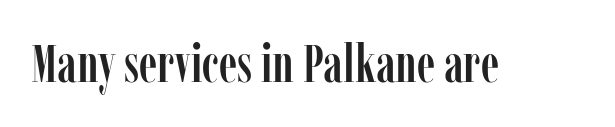
{"serif": "yes", "italic": "no", "width": "condensed", "stroke_contrast": "low", "x_height": "medium", "monospaced": "no", "underline": "no", "letter_spacing": "normal", "letter_spacing_em": 0.0, "glyph_px": 53}
